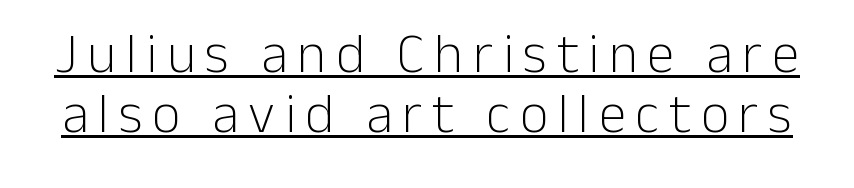
The image shows 56 px light sans-serif type, upright; set tight line spacing (1.08x), underlined; low stroke contrast and a medium x-height.
